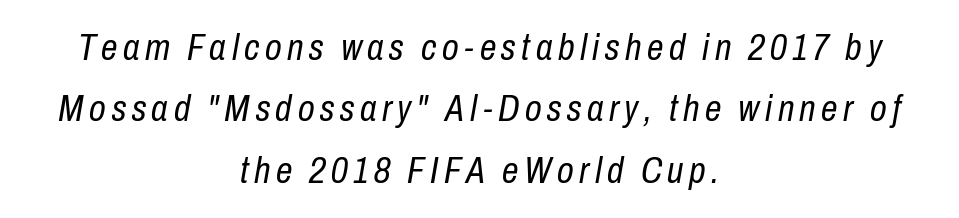
{"italic": "yes", "lean": "right", "slant_degrees": 10, "bold": "no", "weight": "regular", "width": "condensed", "stroke_contrast": "low", "x_height": "medium", "monospaced": "no", "underline": "no", "align": "center", "line_spacing": "normal", "line_spacing_ratio": 1.66, "glyph_px": 37}
